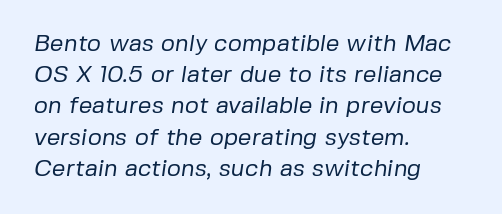
Clear beneath every line of the passage. Does the leading feel generous? No, just average. Students, note that the glyphs here touch the page at normal intervals. Notice how the passage keeps a crisp vertical edge on the left only.
